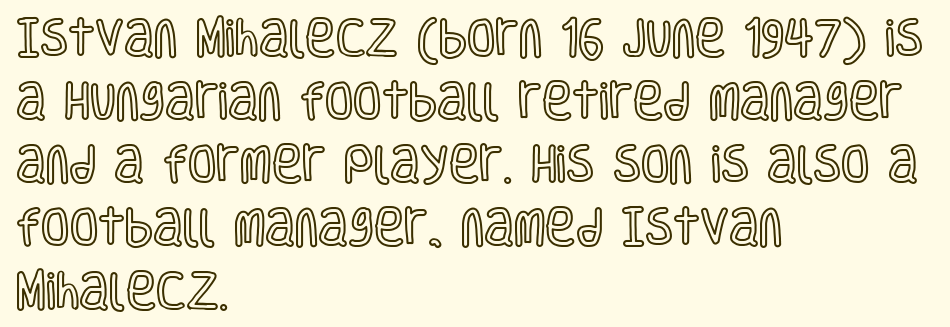
Q: Is the text italic (slanted)? A: No, it is upright.
Q: Is the text underlined? A: No.
Q: How is the paragraph aligned? A: Left-aligned.
Q: Is the spacing between letters normal or unusually wide? A: Normal.
Q: Is the spacing between lines tight, normal or loose? A: Normal.
Q: Width (condensed, normal, or wide)? A: Condensed.
Q: x-height? A: Large.
Q: Monospaced? A: No.
